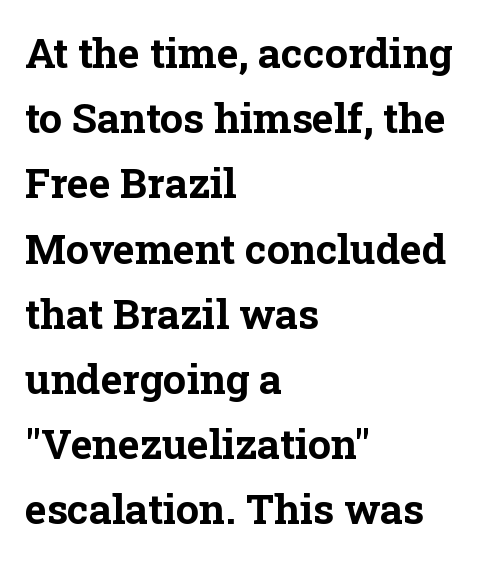
Q: Is the text bold? A: Yes.
Q: Is the text italic (slanted)? A: No, it is upright.
Q: Is the typeface a serif or a sans-serif typeface? A: Serif.
Q: Is the text underlined? A: No.
Q: How is the paragraph aligned? A: Left-aligned.
Q: Is the spacing between letters normal or unusually wide? A: Normal.
Q: Is the spacing between lines tight, normal or loose? A: Normal.
Q: Width (condensed, normal, or wide)? A: Normal.
Q: Stroke contrast? A: Low.
Q: x-height? A: Medium.
Q: Monospaced? A: No.
